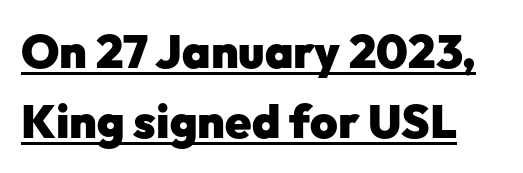
The image shows 47 px heavy sans-serif type, upright; set normal line spacing (1.5x), normal letter spacing, underlined; low stroke contrast and a medium x-height.
